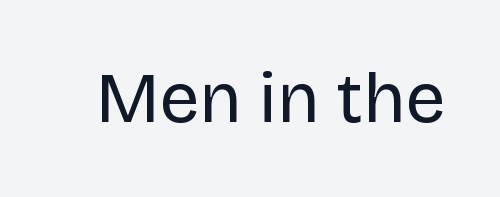
These lines are rendered in a variable-pitch font. No extra tracking has been applied to these lines. This rendering features lettering with no underline. Nope, no serifs anywhere on these letters. The weight would be labelled regular, book, light, or lighter still.
